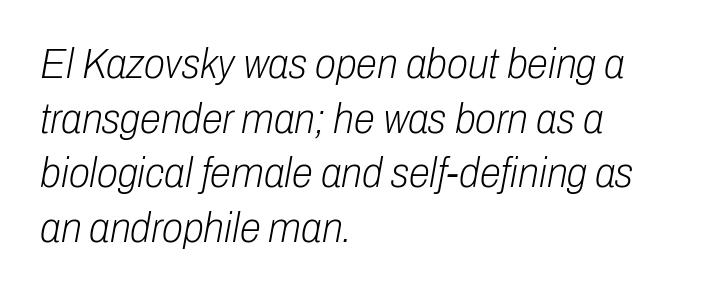
{"italic": "yes", "lean": "right", "slant_degrees": 10, "bold": "no", "weight": "light", "width": "condensed", "stroke_contrast": "low", "x_height": "medium", "monospaced": "no", "underline": "no", "align": "left", "line_spacing": "normal", "line_spacing_ratio": 1.27, "letter_spacing": "normal", "letter_spacing_em": 0.0, "glyph_px": 43}
